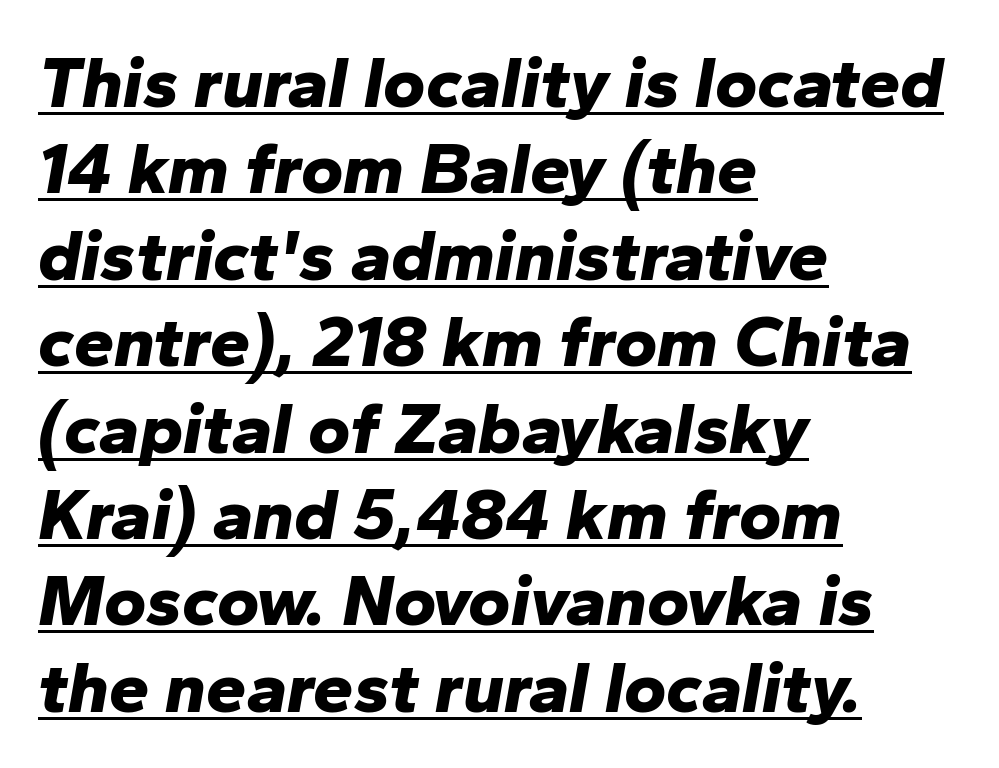
Does a line run under the words? Yes, clearly. Leftover space on each line is placed entirely after the last word. Letter spacing: default. A typesetter would mark this as italic. Heavy, bold letterforms. The passage shown is typed in a proportional face where columns would drift.
